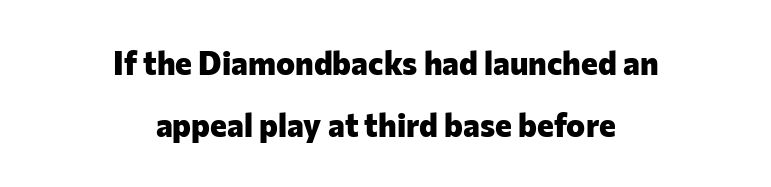
The image shows 32 px heavy sans-serif type, upright; set centered, loose line spacing (1.95x), normal letter spacing, not underlined; low stroke contrast and a medium x-height.
